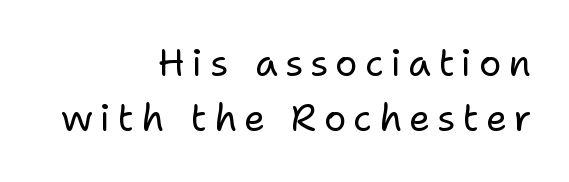
Q: Is the text bold? A: No.
Q: Is the text italic (slanted)? A: No, it is upright.
Q: Is the typeface a serif or a sans-serif typeface? A: Sans-serif.
Q: Is the text underlined? A: No.
Q: How is the paragraph aligned? A: Right-aligned.
Q: Is the spacing between lines tight, normal or loose? A: Normal.
Q: Width (condensed, normal, or wide)? A: Normal.
Q: Stroke contrast? A: Low.
Q: x-height? A: Medium.
Q: Monospaced? A: No.
